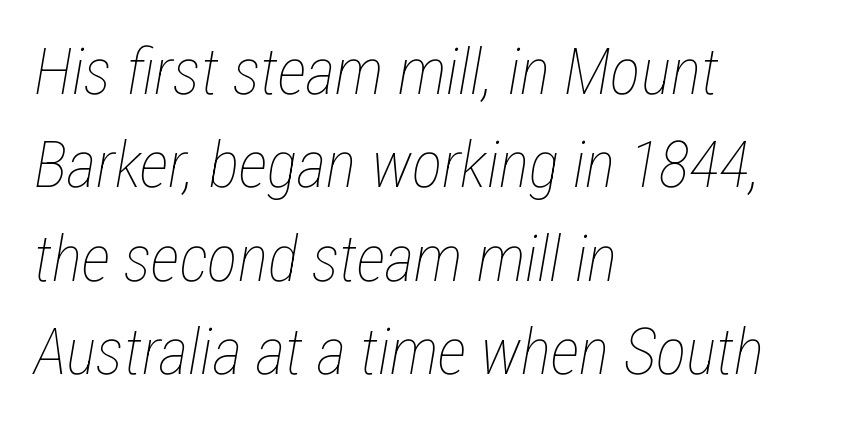
Q: Is the text bold? A: No.
Q: Is the text italic (slanted)? A: Yes, it leans right by about 12 degrees.
Q: Is the text underlined? A: No.
Q: How is the paragraph aligned? A: Left-aligned.
Q: Is the spacing between letters normal or unusually wide? A: Normal.
Q: Is the spacing between lines tight, normal or loose? A: Normal.
Q: Width (condensed, normal, or wide)? A: Condensed.
Q: Stroke contrast? A: Low.
Q: x-height? A: Medium.
Q: Monospaced? A: No.
